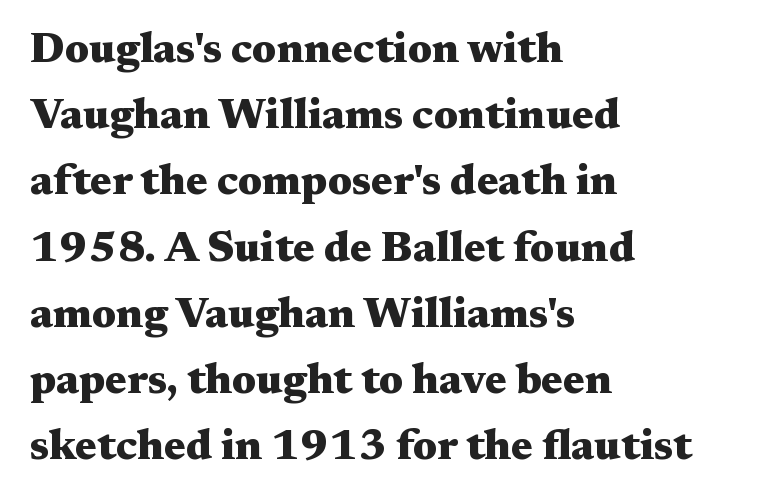
The image shows 43 px heavy, wide serif type, upright; set left-aligned, normal line spacing (1.54x), normal letter spacing, not underlined; medium stroke contrast and a medium x-height.
